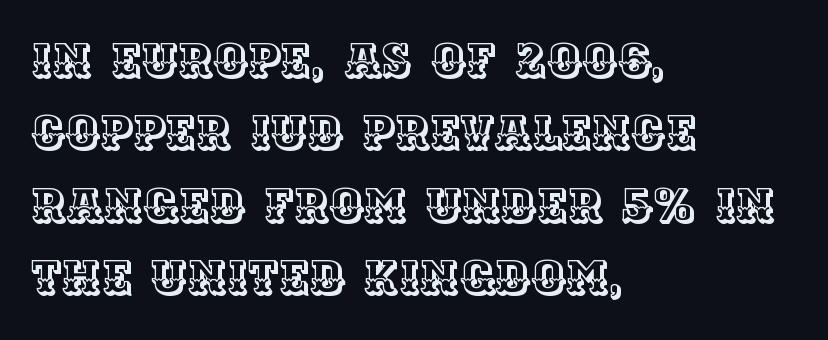
The type sits square on the baseline with zero lean. These lines are set flush left with a ragged right edge. Default kerning and tracking; the words read as compact shapes. How would I describe the line gaps? Plain and ordinary.
